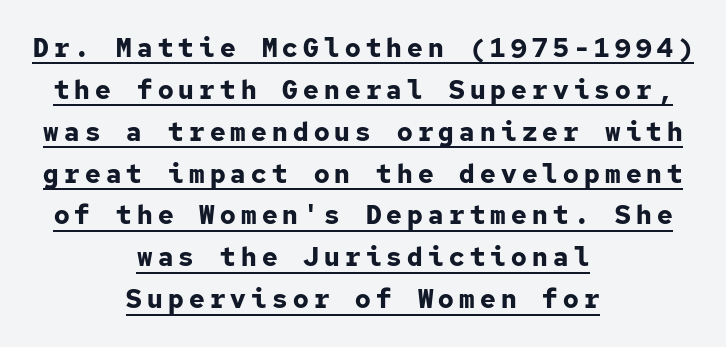
Q: Is the text bold? A: Yes.
Q: Is the text italic (slanted)? A: No, it is upright.
Q: Is the text underlined? A: Yes.
Q: How is the paragraph aligned? A: Centered.
Q: Is the spacing between letters normal or unusually wide? A: Unusually wide.
Q: Is the spacing between lines tight, normal or loose? A: Normal.
